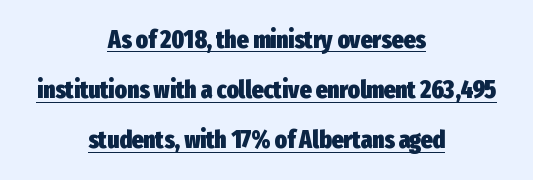
Q: Is the text bold? A: Yes.
Q: Is the text italic (slanted)? A: No, it is upright.
Q: Is the text underlined? A: Yes.
Q: How is the paragraph aligned? A: Centered.
Q: Is the spacing between letters normal or unusually wide? A: Normal.
Q: Is the spacing between lines tight, normal or loose? A: Loose.
